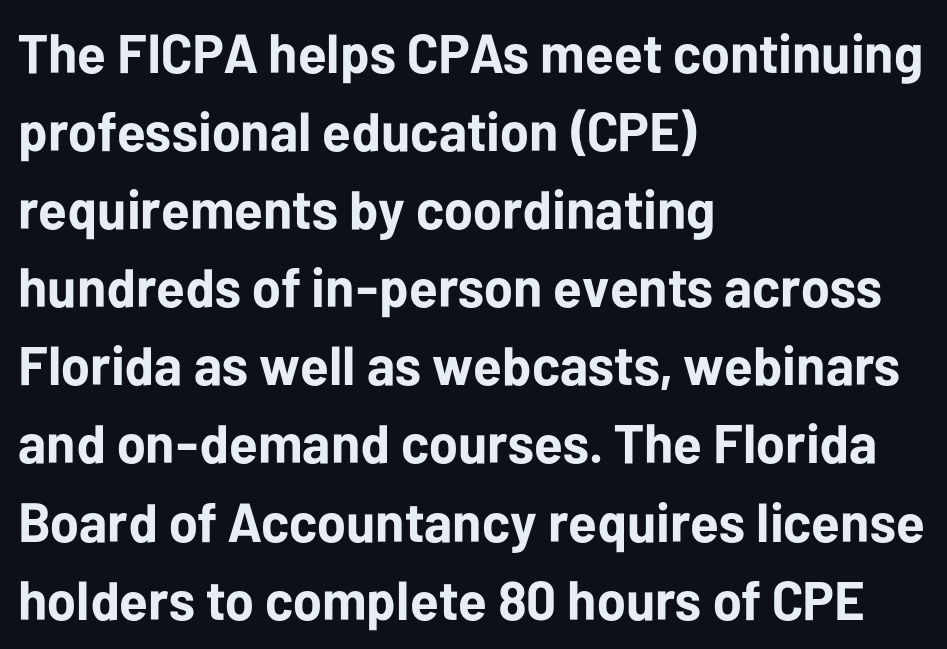
Q: Is the text bold? A: Yes.
Q: Is the text italic (slanted)? A: No, it is upright.
Q: Is the typeface a serif or a sans-serif typeface? A: Sans-serif.
Q: Is the text underlined? A: No.
Q: How is the paragraph aligned? A: Left-aligned.
Q: Is the spacing between letters normal or unusually wide? A: Normal.
Q: Is the spacing between lines tight, normal or loose? A: Normal.
Q: Width (condensed, normal, or wide)? A: Normal.
Q: Stroke contrast? A: Low.
Q: x-height? A: Medium.
Q: Monospaced? A: No.
